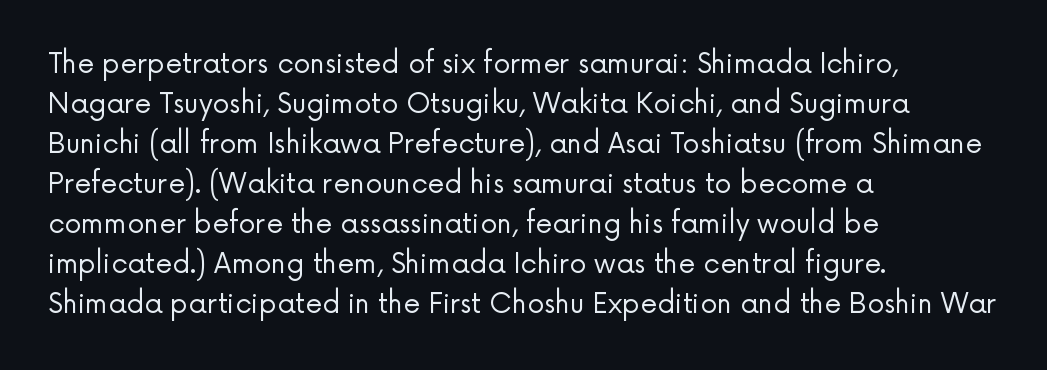
The image shows 27 px text type, upright; set left-aligned, normal line spacing (1.48x), normal letter spacing, not underlined.
